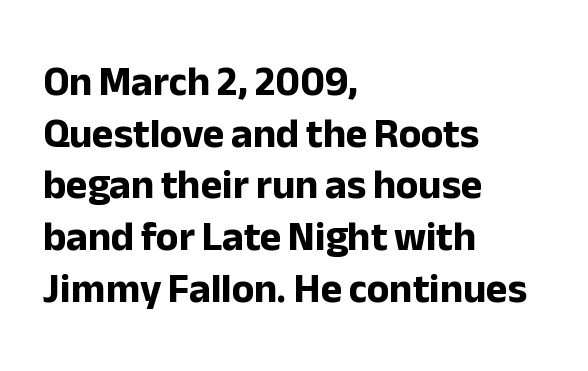
In terms of posture, this sample is upright. Plain, unruled lines of type. Nope, no serifs anywhere on these letters. Where is the straight margin? On the left. The face used here is proportionally spaced, like ordinary book or web type. Standard letterfit; no display-style spreading of the glyphs.
